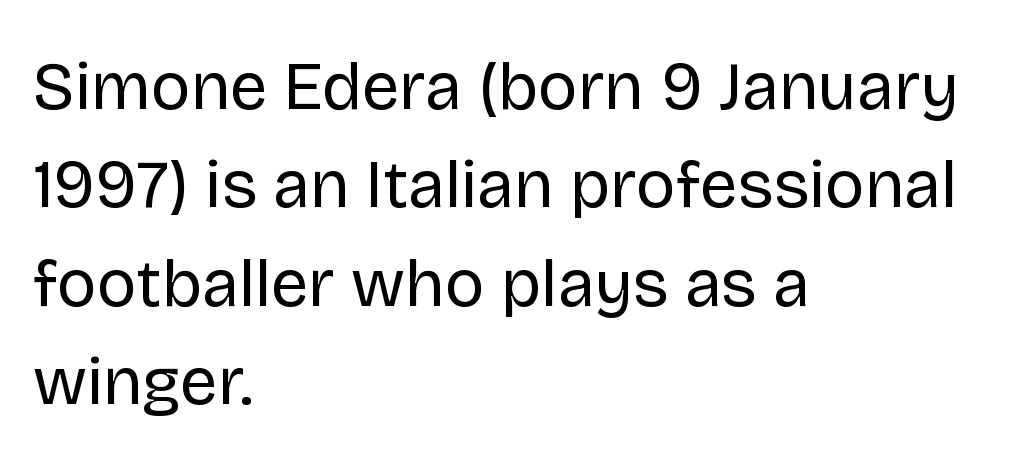
Plain, unruled lines of type. The rag falls on the right side of this text block. Does the leading feel generous? No, just average. The face used here is proportionally spaced, like ordinary book or web type. Words appear dense and cohesive because spacing is normal.
